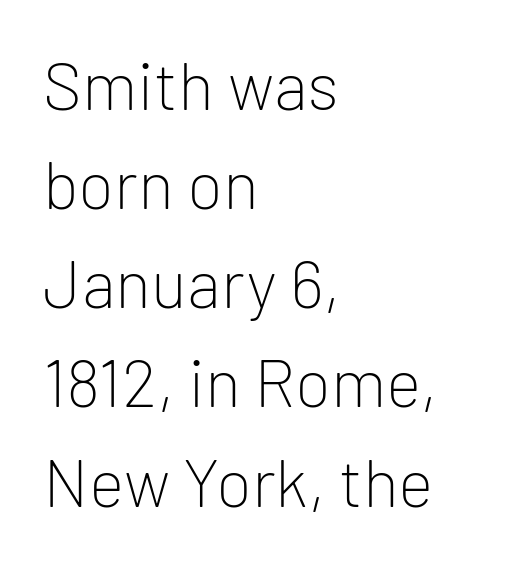
The image shows 67 px light sans-serif type, upright; set left-aligned, normal line spacing (1.48x), normal letter spacing, not underlined; low stroke contrast and a medium x-height.
